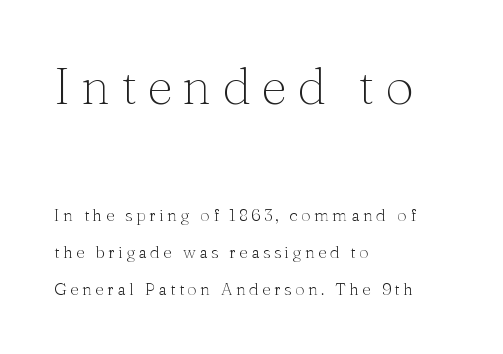
The image shows 51 px thin serif type, upright; set left-aligned, loose line spacing (2.15x), unusually wide letter spacing (+0.2 em), not underlined; the first (top) block is 3.0x larger; medium stroke contrast and a medium x-height.
